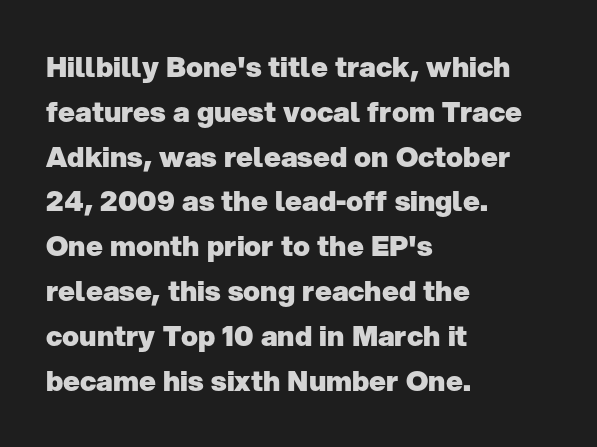
The image shows 28 px heavy sans-serif type, upright; set left-aligned, normal line spacing (1.6x), normal letter spacing, not underlined; low stroke contrast and a medium x-height.
